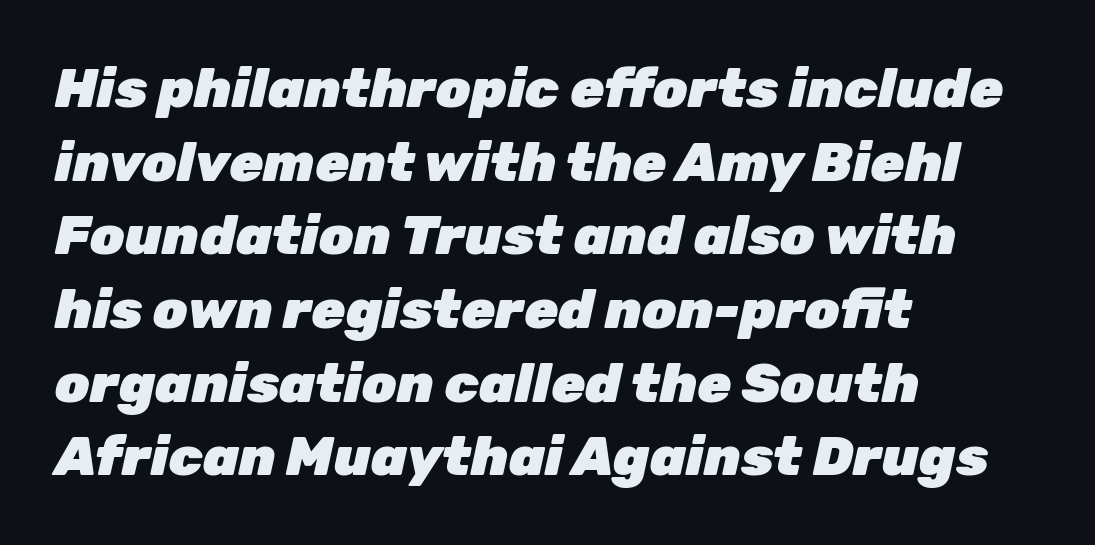
{"italic": "yes", "lean": "right", "slant_degrees": 12, "bold": "yes", "weight": "heavy", "width": "normal", "stroke_contrast": "low", "x_height": "medium", "monospaced": "no", "underline": "no", "align": "left", "line_spacing": "normal", "line_spacing_ratio": 1.34, "letter_spacing": "normal", "letter_spacing_em": 0.0, "glyph_px": 55}
